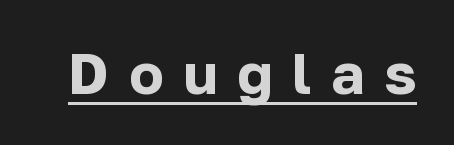
Q: Is the text bold? A: Yes.
Q: Is the text italic (slanted)? A: No, it is upright.
Q: Is the typeface a serif or a sans-serif typeface? A: Sans-serif.
Q: Is the text underlined? A: Yes.
Q: Is the spacing between letters normal or unusually wide? A: Unusually wide.
Q: Width (condensed, normal, or wide)? A: Normal.
Q: Stroke contrast? A: Low.
Q: x-height? A: Medium.
Q: Monospaced? A: No.
